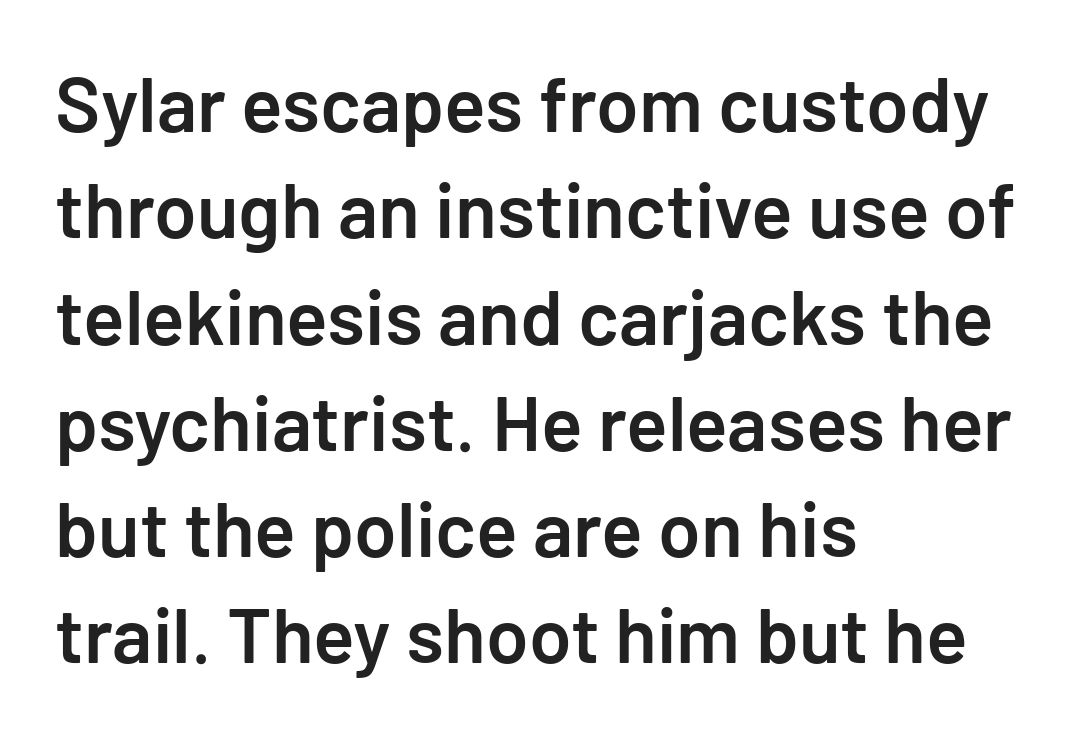
{"serif": "no", "italic": "no", "bold": "semi", "weight": "semibold", "width": "normal", "stroke_contrast": "low", "x_height": "medium", "underline": "no", "align": "left", "line_spacing": "normal", "line_spacing_ratio": 1.38, "letter_spacing": "normal", "letter_spacing_em": 0.0, "glyph_px": 77}
